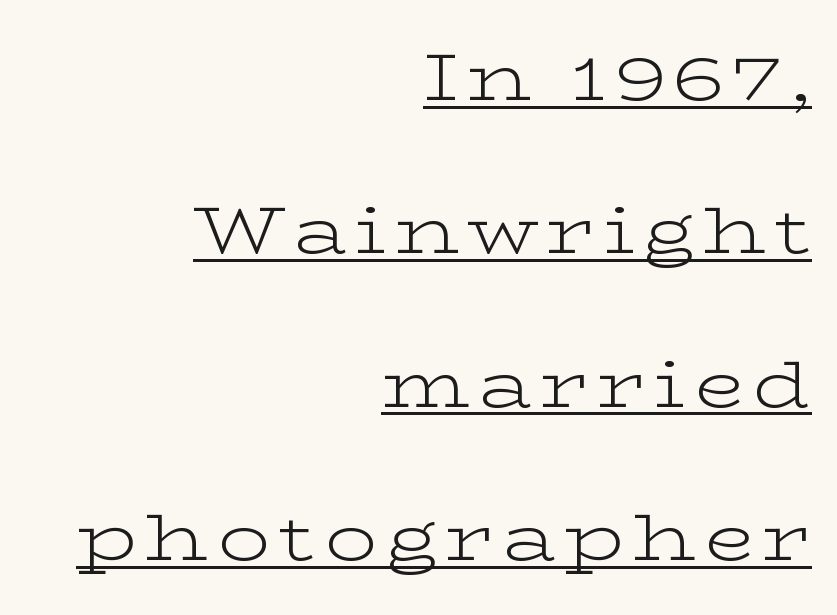
The image shows 65 px light, wide serif type, upright; set right-aligned, loose line spacing (2.36x), underlined; low stroke contrast and a medium x-height.
